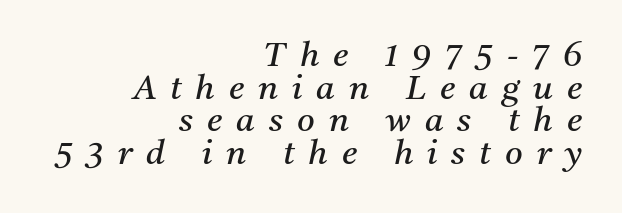
Q: Is the text bold? A: No.
Q: Is the text italic (slanted)? A: Yes, it leans right by about 11 degrees.
Q: Is the typeface a serif or a sans-serif typeface? A: Serif.
Q: Is the text underlined? A: No.
Q: How is the paragraph aligned? A: Right-aligned.
Q: Is the spacing between letters normal or unusually wide? A: Unusually wide.
Q: Is the spacing between lines tight, normal or loose? A: Tight.
Q: Width (condensed, normal, or wide)? A: Normal.
Q: Stroke contrast? A: Medium.
Q: x-height? A: Medium.
Q: Monospaced? A: No.
